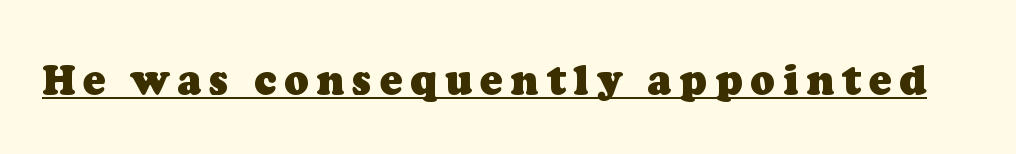
Character widths vary here, with narrow letters taking less room than wide ones. The passage shown is emphatically bold. The letters carry serifs — small finishing strokes at the ends of their stems. The face used here appears with an underline applied.
